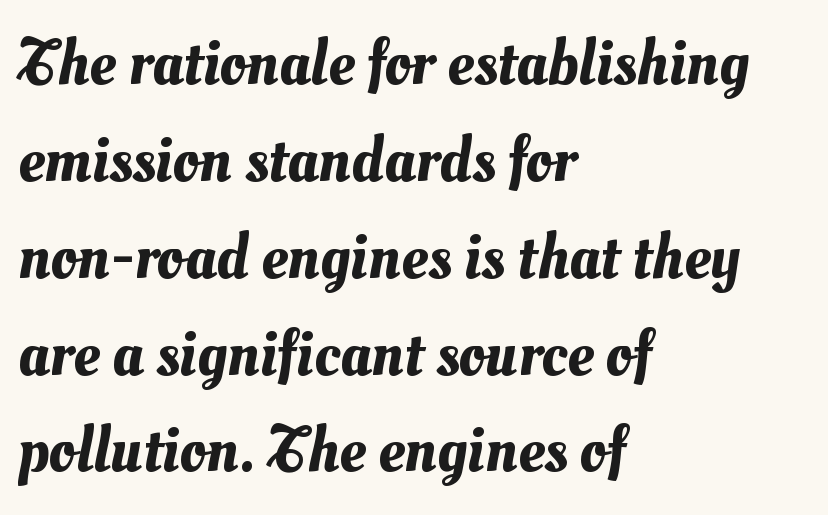
{"width": "normal", "stroke_contrast": "medium", "x_height": "small", "monospaced": "no", "underline": "no", "align": "left", "line_spacing": "normal", "line_spacing_ratio": 1.49, "letter_spacing": "normal", "letter_spacing_em": 0.0, "glyph_px": 65}
